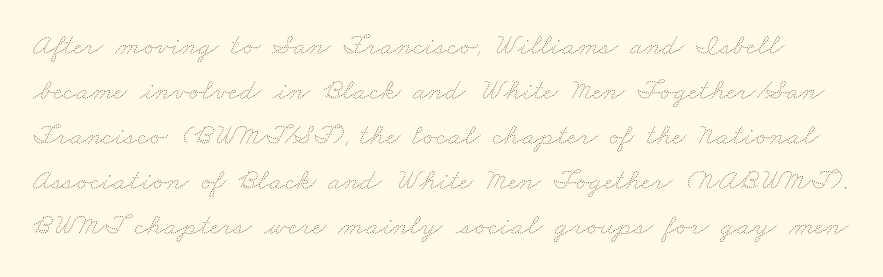
Q: Is the text bold? A: No.
Q: Is the text underlined? A: No.
Q: Is the spacing between letters normal or unusually wide? A: Normal.
Q: Is the spacing between lines tight, normal or loose? A: Normal.
Q: Width (condensed, normal, or wide)? A: Wide.
Q: Stroke contrast? A: Low.
Q: x-height? A: Small.
Q: Monospaced? A: No.
